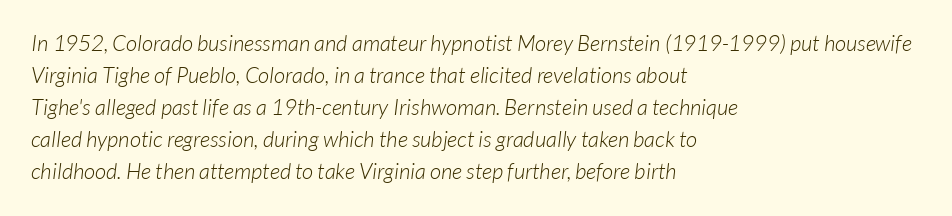
Students, observe: this is what conventionally led text looks like. Nobody touched the tracking dial on this one. Anything drawn beneath the words? Only blank space. A light-to-regular cut is what we see here. The setting favours the left margin, as ordinary paragraphs usually do.
